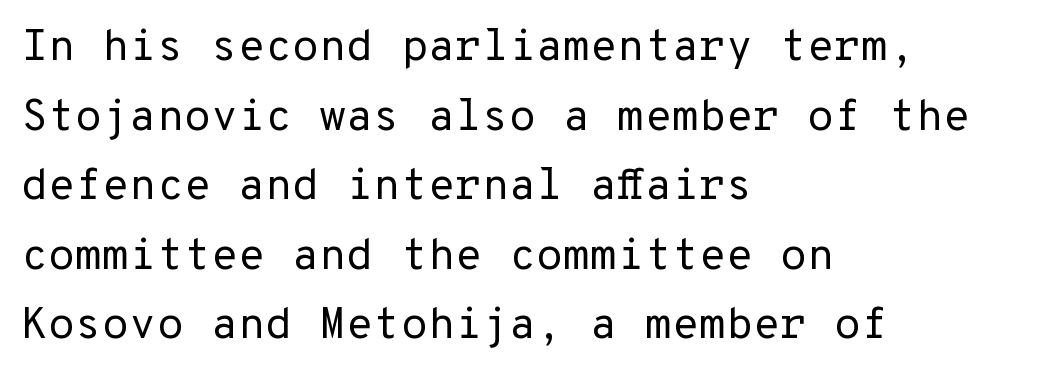
Q: Is the text bold? A: No.
Q: Is the text italic (slanted)? A: No, it is upright.
Q: Is the typeface a serif or a sans-serif typeface? A: Sans-serif.
Q: Is the text underlined? A: No.
Q: How is the paragraph aligned? A: Left-aligned.
Q: Is the spacing between letters normal or unusually wide? A: Normal.
Q: Is the spacing between lines tight, normal or loose? A: Normal.
Q: Width (condensed, normal, or wide)? A: Normal.
Q: Stroke contrast? A: Low.
Q: x-height? A: Medium.
Q: Monospaced? A: Yes.
